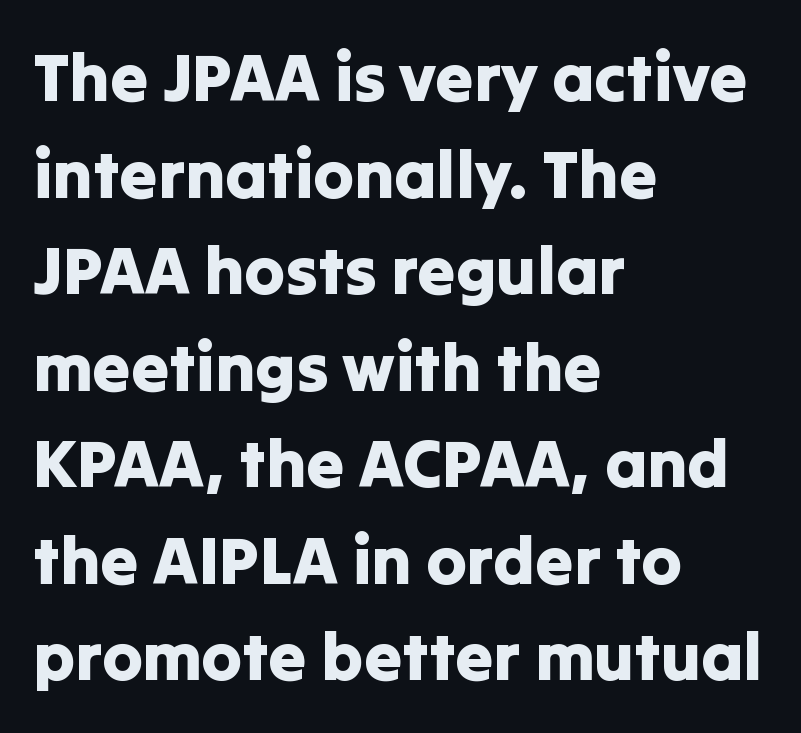
The image shows 68 px sans-serif type, upright; set left-aligned, normal line spacing (1.42x), normal letter spacing, not underlined; low stroke contrast and a medium x-height.
